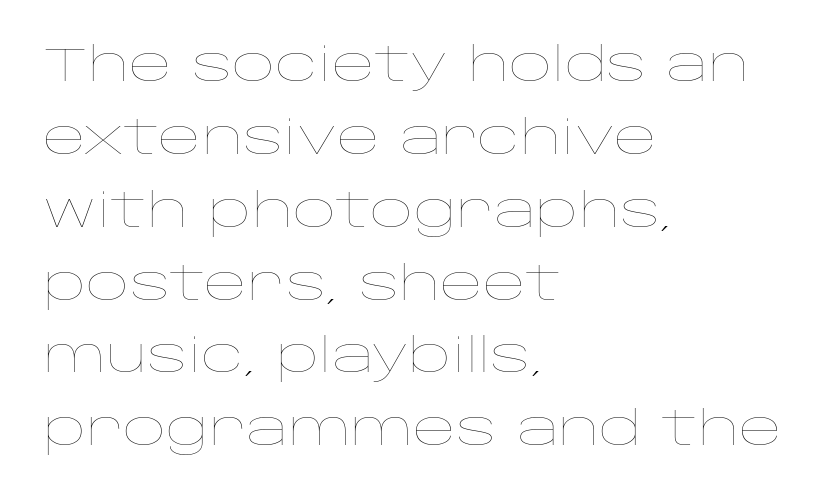
These lines are rendered in a variable-pitch font. A student would call this left alignment; a typographer would say flush left, rag right. The space beneath each line is pristine and unruled. The line texture is even and compact thanks to regular tracking.
